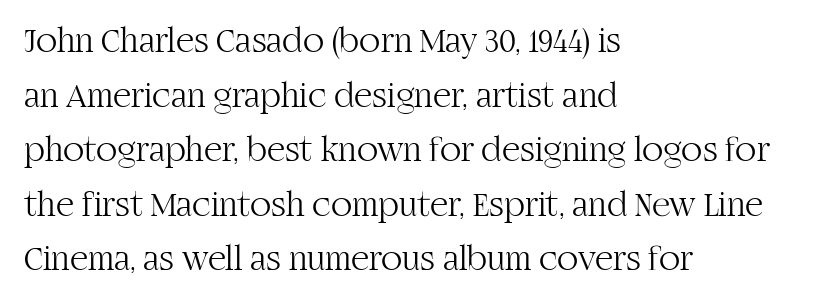
The image shows 35 px light serif type, upright; set left-aligned, normal line spacing (1.56x), normal letter spacing, not underlined; high stroke contrast and a large x-height.
